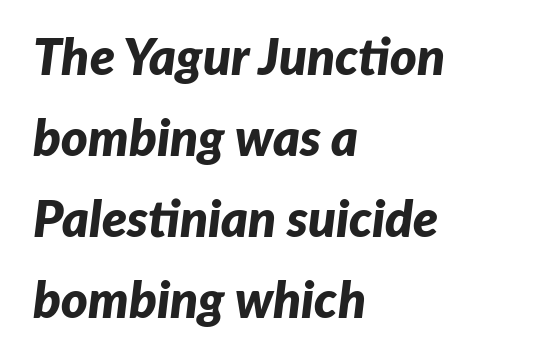
Q: Is the text bold? A: Yes.
Q: Is the text italic (slanted)? A: Yes, it leans right by about 7 degrees.
Q: Is the text underlined? A: No.
Q: How is the paragraph aligned? A: Left-aligned.
Q: Is the spacing between letters normal or unusually wide? A: Normal.
Q: Is the spacing between lines tight, normal or loose? A: Normal.
Q: Width (condensed, normal, or wide)? A: Normal.
Q: Stroke contrast? A: Low.
Q: x-height? A: Medium.
Q: Monospaced? A: No.
